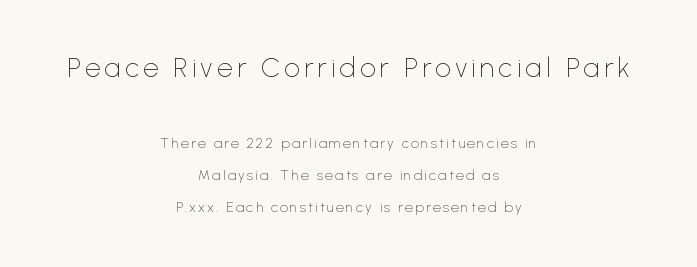
The image shows 27 px text type, upright; set centered, loose line spacing (2.28x), not underlined; the first (top) block is 1.93x larger.
